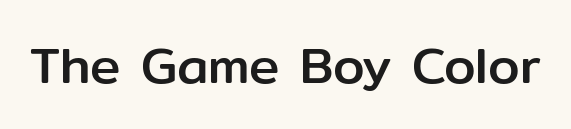
The image shows 51 px sans-serif type, upright; set normal letter spacing, not underlined; low stroke contrast and a medium x-height.
